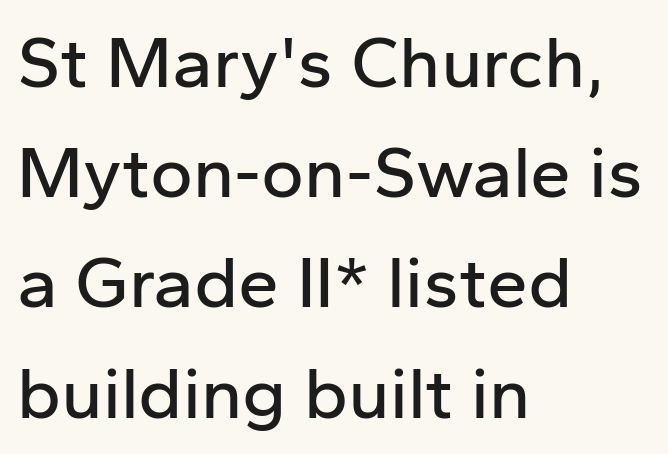
Vertical strokes here are truly vertical. One glance says typical: line gaps are just what's usual. The space beneath each line is pristine and unruled. The letters carry no serifs — their stems end cleanly without finishing strokes. You could not count columns in this text — the font is proportionally spaced. These lines keep a tight, regular rhythm from letter to letter.
